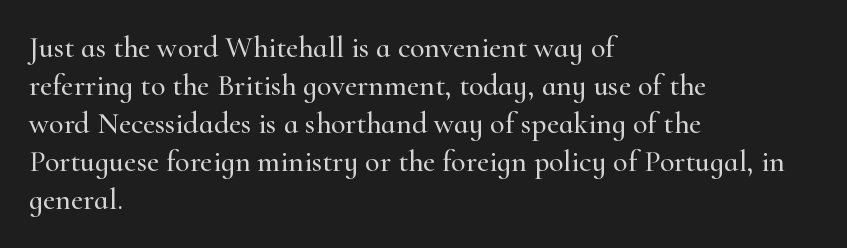
The image shows 30 px serif type, upright; set left-aligned, normal line spacing (1.27x), normal letter spacing, not underlined; high stroke contrast and a small x-height.
